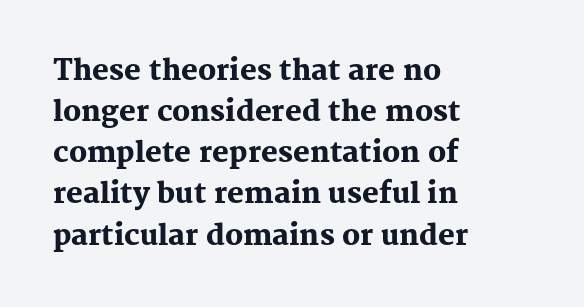
The image shows 28 px heavy serif type, upright; set left-aligned, normal line spacing (1.47x), normal letter spacing, not underlined; medium stroke contrast and a medium x-height.
